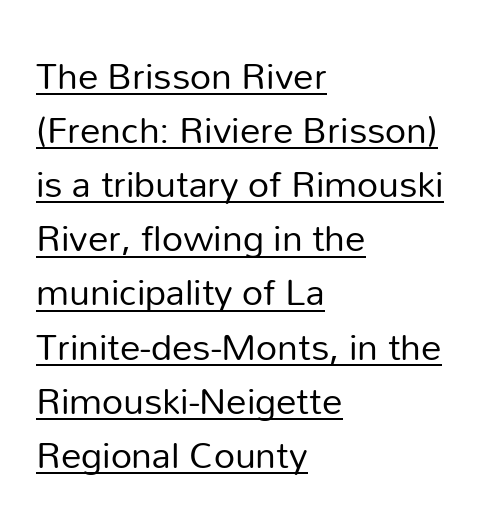
Q: Is the text bold? A: No.
Q: Is the text italic (slanted)? A: No, it is upright.
Q: Is the typeface a serif or a sans-serif typeface? A: Sans-serif.
Q: Is the text underlined? A: Yes.
Q: How is the paragraph aligned? A: Left-aligned.
Q: Is the spacing between letters normal or unusually wide? A: Normal.
Q: Is the spacing between lines tight, normal or loose? A: Normal.
Q: Width (condensed, normal, or wide)? A: Normal.
Q: Stroke contrast? A: Low.
Q: x-height? A: Medium.
Q: Monospaced? A: No.
